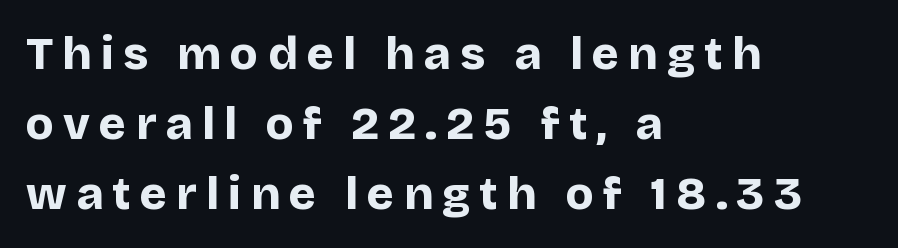
The image shows 46 px bold sans-serif type, upright; set left-aligned, normal line spacing (1.52x), unusually wide letter spacing (+0.2 em), not underlined; low stroke contrast and a large x-height.
